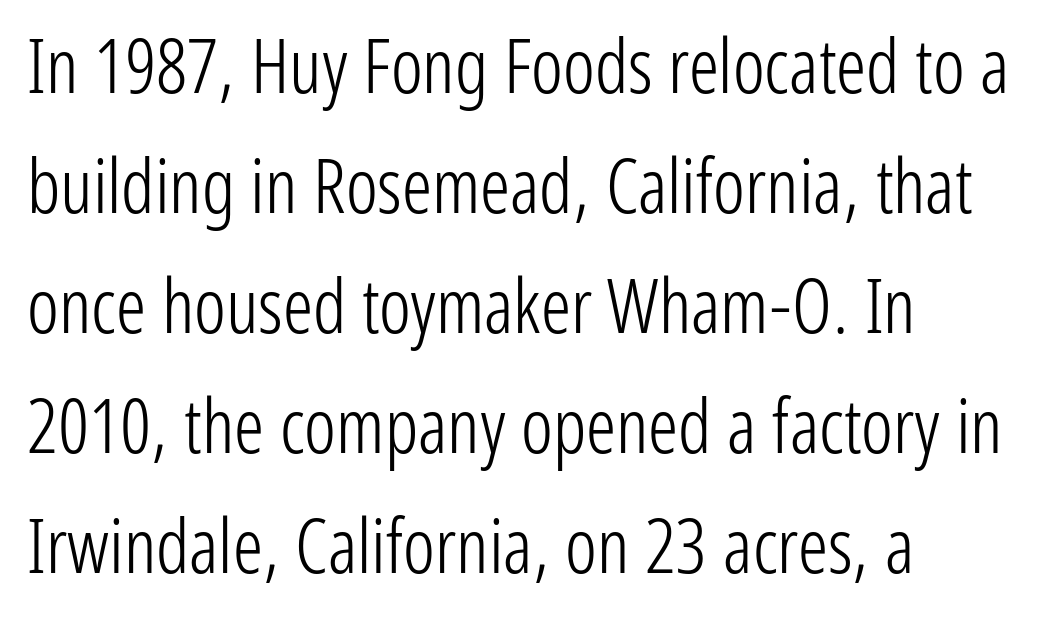
{"serif": "no", "italic": "no", "bold": "no", "weight": "light", "width": "condensed", "stroke_contrast": "low", "x_height": "medium", "monospaced": "no", "underline": "no", "line_spacing": "normal", "line_spacing_ratio": 1.6, "letter_spacing": "normal", "letter_spacing_em": 0.0, "glyph_px": 75}
